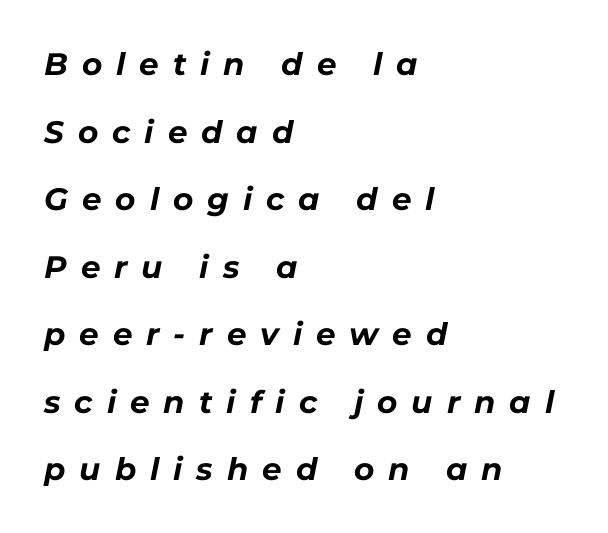
{"italic": "yes", "lean": "right", "slant_degrees": 11, "bold": "yes", "weight": "bold", "width": "normal", "stroke_contrast": "low", "x_height": "medium", "monospaced": "no", "underline": "no", "align": "left", "line_spacing": "loose", "line_spacing_ratio": 2.18, "letter_spacing": "wide", "letter_spacing_em": 0.45, "glyph_px": 31}
